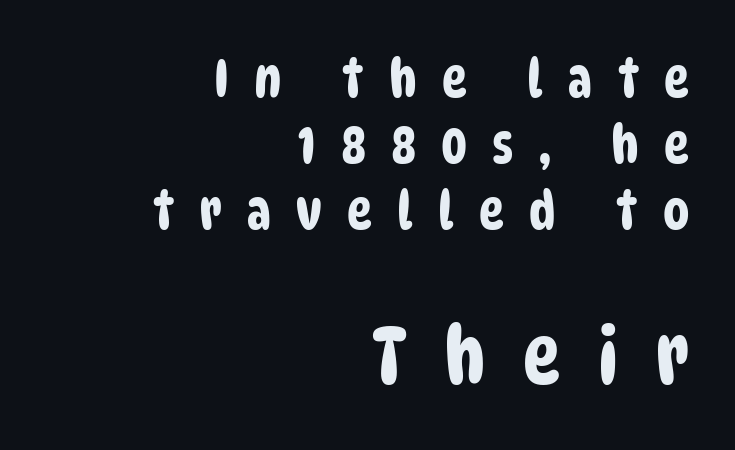
{"serif": "no", "width": "condensed", "stroke_contrast": "low", "x_height": "large", "monospaced": "no", "underline": "no", "align": "right", "line_spacing": "normal", "line_spacing_ratio": 1.25, "letter_spacing": "wide", "letter_spacing_em": 0.47, "larger_block": "second", "size_ratio": 1.49, "glyph_px": 79}
